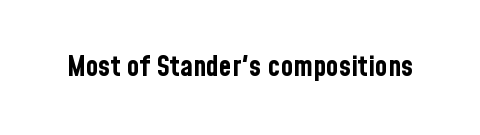
{"serif": "no", "italic": "no", "bold": "yes", "weight": "bold", "width": "condensed", "stroke_contrast": "low", "x_height": "medium", "monospaced": "no", "underline": "no", "letter_spacing": "normal", "letter_spacing_em": 0.0, "glyph_px": 29}
